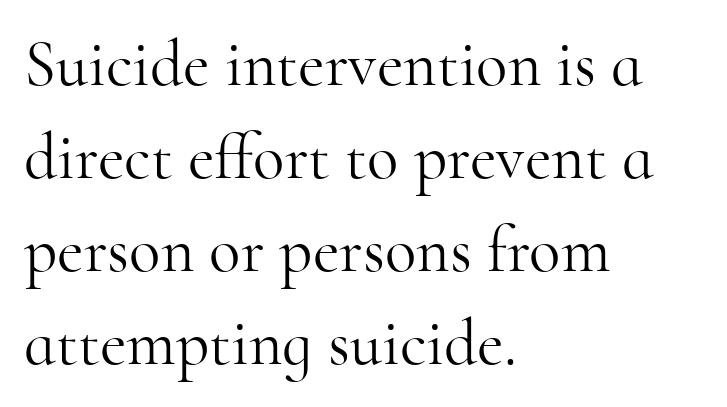
Line starts are locked; line ends wander. Letter spacing: default. Honestly, the row spacing looks completely unremarkable. Quick note: not italic, upright. The weight tops out at a normal text grade.
